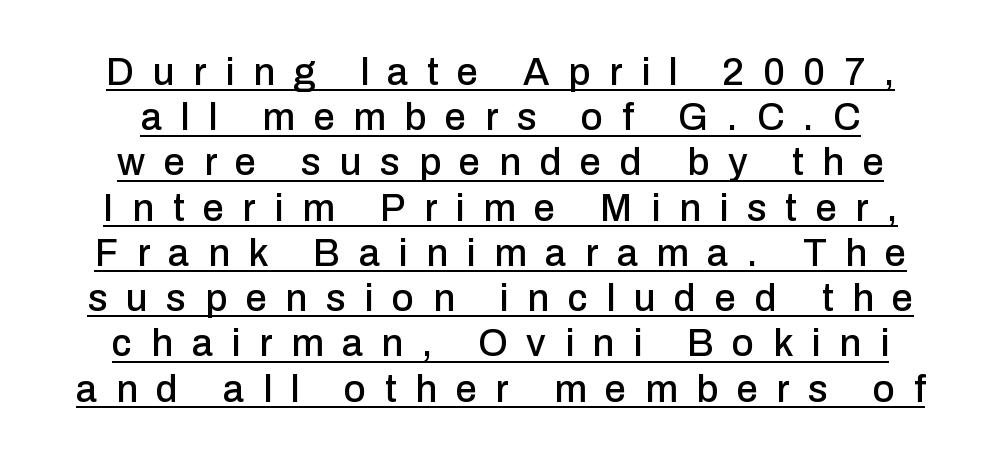
{"serif": "no", "italic": "no", "width": "normal", "stroke_contrast": "low", "x_height": "medium", "monospaced": "no", "underline": "yes", "line_spacing_ratio": 1.19, "letter_spacing": "wide", "letter_spacing_em": 0.49, "glyph_px": 38}
